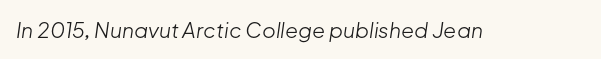
The passage shown has conventional tracking throughout. Every character sits at an angle, as italics do. A quiet, ordinary-to-light weight characterises the typeface. No word sits above an underline.
